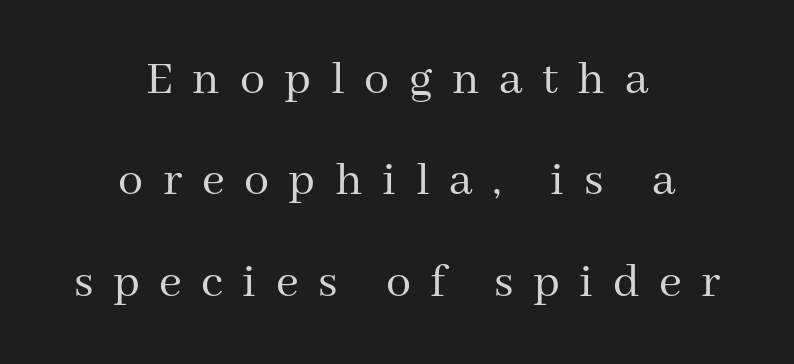
Q: Is the text bold? A: No.
Q: Is the text italic (slanted)? A: No, it is upright.
Q: Is the typeface a serif or a sans-serif typeface? A: Serif.
Q: Is the text underlined? A: No.
Q: How is the paragraph aligned? A: Centered.
Q: Is the spacing between letters normal or unusually wide? A: Unusually wide.
Q: Is the spacing between lines tight, normal or loose? A: Loose.
Q: Width (condensed, normal, or wide)? A: Normal.
Q: Stroke contrast? A: Medium.
Q: x-height? A: Medium.
Q: Monospaced? A: No.
